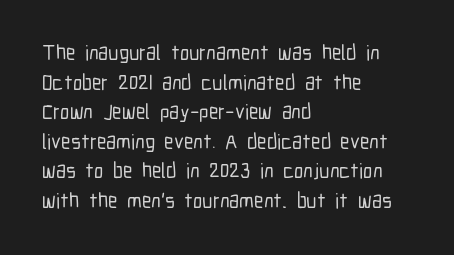
Q: Is the text italic (slanted)? A: No, it is upright.
Q: Is the text underlined? A: No.
Q: How is the paragraph aligned? A: Left-aligned.
Q: Is the spacing between letters normal or unusually wide? A: Normal.
Q: Is the spacing between lines tight, normal or loose? A: Normal.
